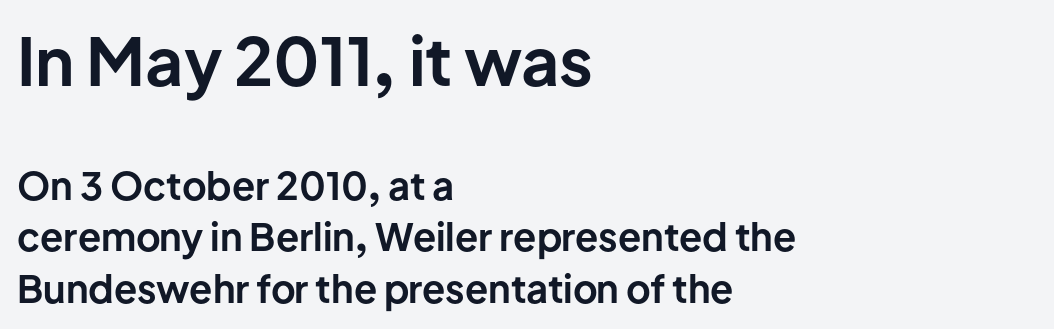
The image shows 66 px bold sans-serif type, upright; set left-aligned, normal line spacing (1.36x), normal letter spacing, not underlined; the first (top) block is 1.74x larger; low stroke contrast and a medium x-height.
